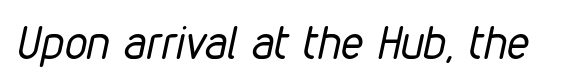
There is no visible air inserted between adjacent glyphs. The space directly below the letters is spotless. The specimen reads as italic at a glance. Is the type heavy? It reads as light-to-regular instead.
